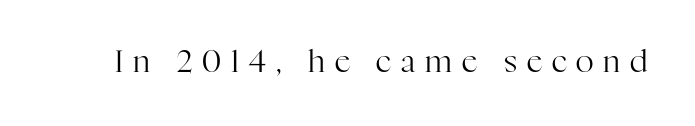
Q: Is the text bold? A: No.
Q: Is the text italic (slanted)? A: No, it is upright.
Q: Is the typeface a serif or a sans-serif typeface? A: Serif.
Q: Is the text underlined? A: No.
Q: Is the spacing between letters normal or unusually wide? A: Unusually wide.
Q: Width (condensed, normal, or wide)? A: Normal.
Q: Stroke contrast? A: High.
Q: x-height? A: Medium.
Q: Monospaced? A: No.
